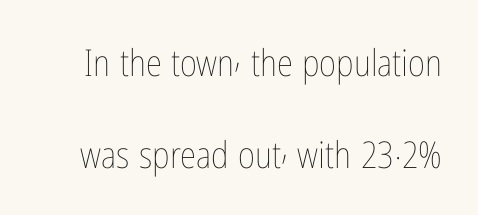
These lines stand farther apart than default settings would place them. Caption: face not bold, strokes unweighted. This sample uses plain, unmodified letter spacing. Has an underline been added? It has not. You could not count columns in this text — the font is proportionally spaced.
